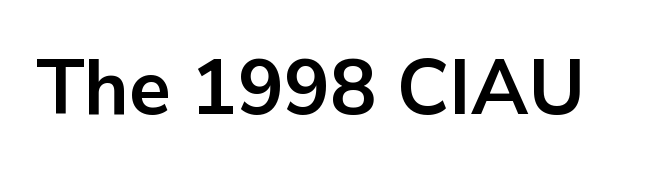
The image shows 77 px bold sans-serif type, upright; set normal letter spacing, not underlined; low stroke contrast and a medium x-height.
